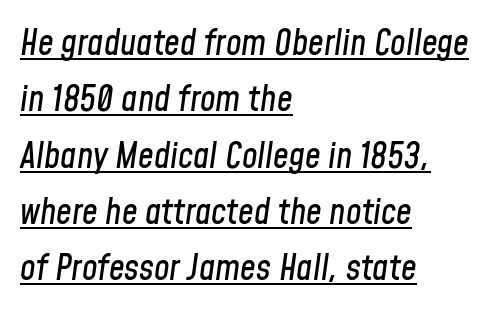
{"italic": "yes", "lean": "right", "slant_degrees": 8, "width": "condensed", "stroke_contrast": "low", "x_height": "medium", "monospaced": "no", "underline": "yes", "align": "left", "line_spacing": "normal", "line_spacing_ratio": 1.61, "letter_spacing": "normal", "letter_spacing_em": 0.0, "glyph_px": 35}
